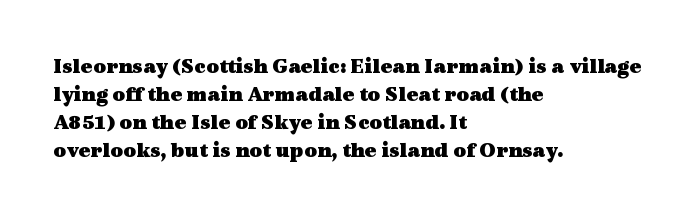
{"italic": "no", "bold": "yes", "underline": "no", "align": "left", "line_spacing": "normal", "line_spacing_ratio": 1.28, "letter_spacing": "normal", "letter_spacing_em": 0.0, "glyph_px": 22}
